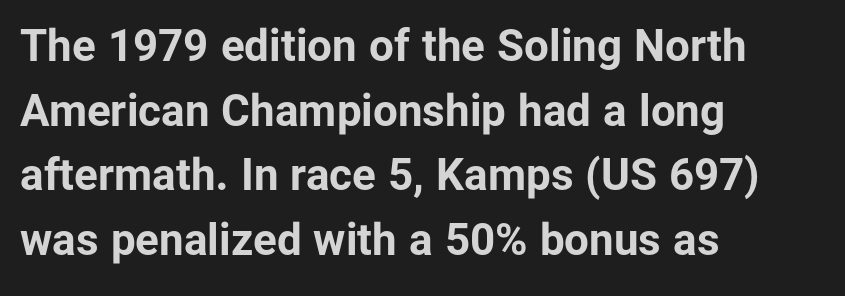
Q: Is the text bold? A: Yes.
Q: Is the text italic (slanted)? A: No, it is upright.
Q: Is the typeface a serif or a sans-serif typeface? A: Sans-serif.
Q: Is the text underlined? A: No.
Q: How is the paragraph aligned? A: Left-aligned.
Q: Is the spacing between letters normal or unusually wide? A: Normal.
Q: Is the spacing between lines tight, normal or loose? A: Normal.
Q: Width (condensed, normal, or wide)? A: Normal.
Q: Stroke contrast? A: Low.
Q: x-height? A: Medium.
Q: Monospaced? A: No.
